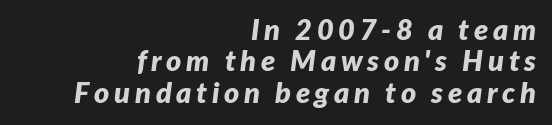
{"italic": "yes", "lean": "right", "slant_degrees": 7, "bold": "yes", "weight": "bold", "width": "normal", "stroke_contrast": "low", "x_height": "medium", "monospaced": "no", "underline": "no", "align": "right", "line_spacing": "tight", "line_spacing_ratio": 1.08, "glyph_px": 29}
